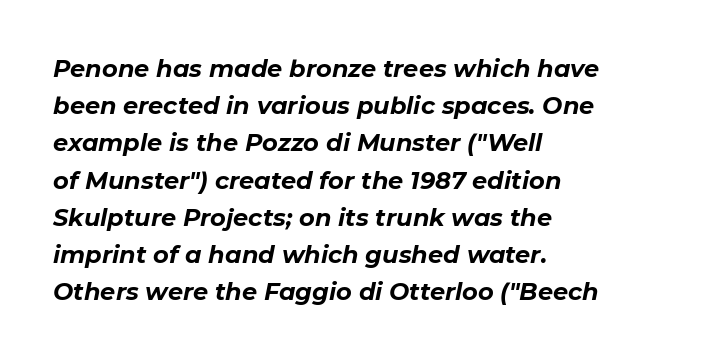
The image shows 24 px bold type, italic (leaning right); set left-aligned, normal line spacing (1.55x), normal letter spacing, not underlined.
